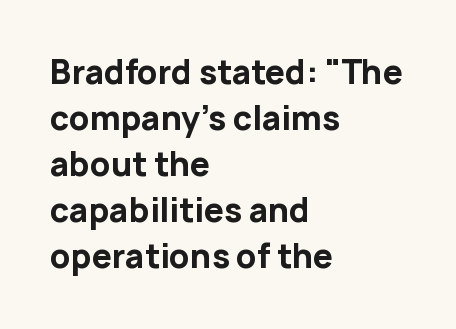
This sample uses a sans-serif face. Nothing unusual about the tracking: characters are spaced as the font intends. The specimen reads as upright at a glance. Descenders hang freely into open space. Spacing verdict: proportional, widths tailored to each character. Is the block centered? No — it sits flush against the left margin.
